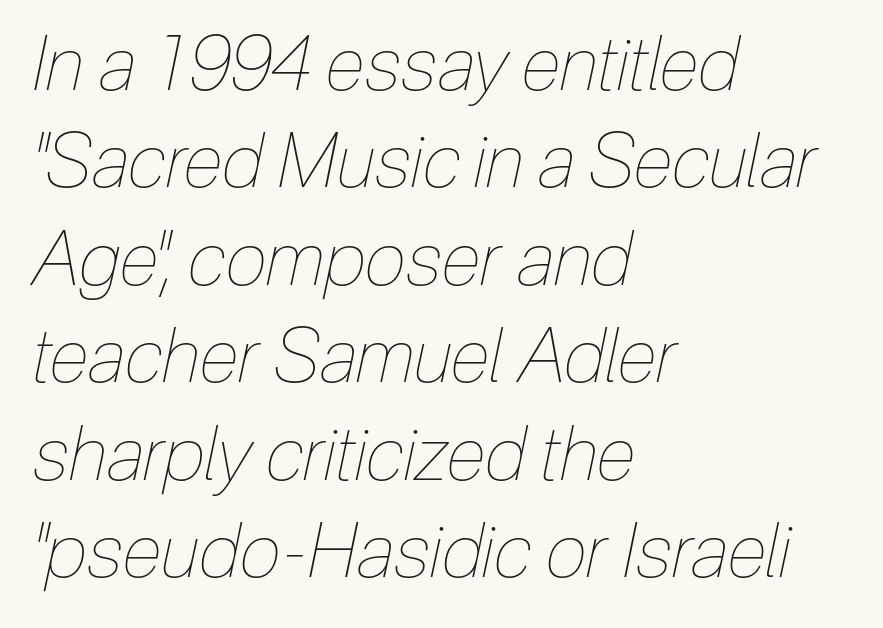
The image shows 75 px thin, condensed type, italic (leaning right); set left-aligned, normal line spacing (1.3x), normal letter spacing, not underlined; low stroke contrast and a medium x-height.
